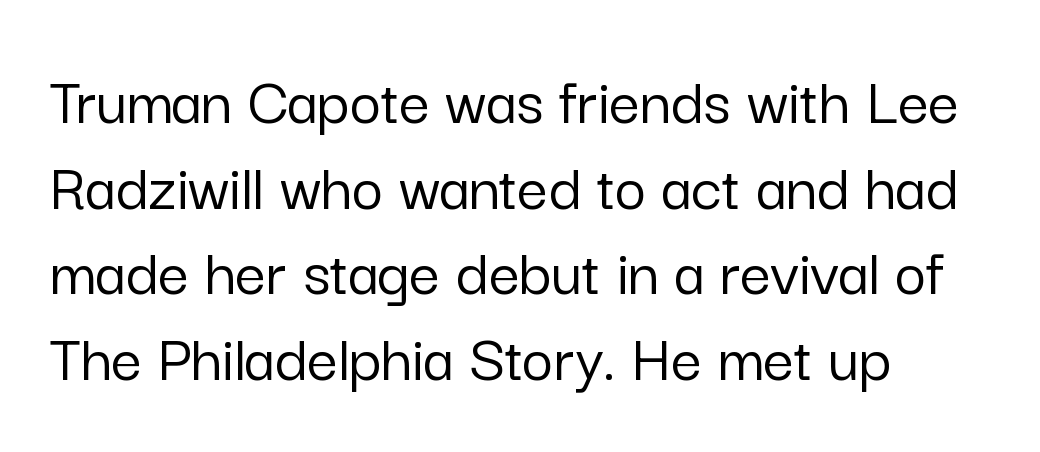
The image shows 68 px sans-serif type, upright; set left-aligned, normal line spacing (1.26x), normal letter spacing, not underlined; low stroke contrast and a medium x-height.
